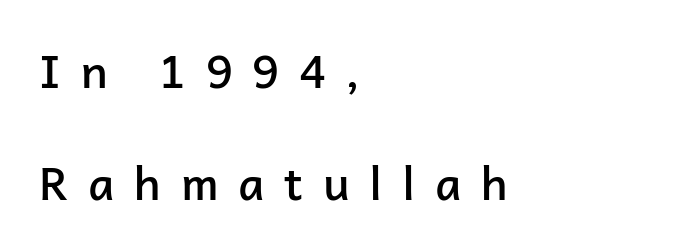
The image shows 45 px semibold sans-serif type, upright; set left-aligned, loose line spacing (2.49x), unusually wide letter spacing (+0.44 em), not underlined; low stroke contrast and a medium x-height.
